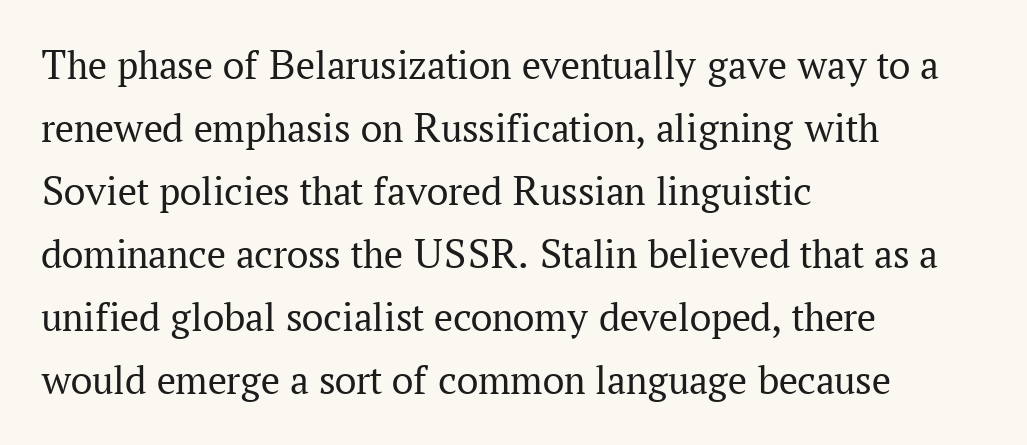
The image shows 42 px regular-weight serif type, upright; set left-aligned, normal line spacing (1.5x), normal letter spacing, not underlined; medium stroke contrast and a medium x-height.
